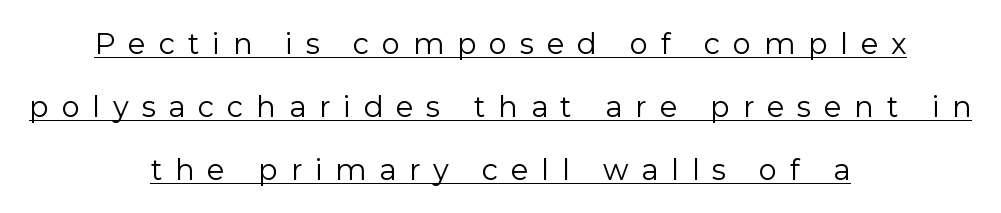
Q: Is the text bold? A: No.
Q: Is the text italic (slanted)? A: No, it is upright.
Q: Is the typeface a serif or a sans-serif typeface? A: Sans-serif.
Q: Is the text underlined? A: Yes.
Q: How is the paragraph aligned? A: Centered.
Q: Is the spacing between letters normal or unusually wide? A: Unusually wide.
Q: Is the spacing between lines tight, normal or loose? A: Loose.
Q: Width (condensed, normal, or wide)? A: Normal.
Q: Stroke contrast? A: Low.
Q: x-height? A: Medium.
Q: Monospaced? A: No.
